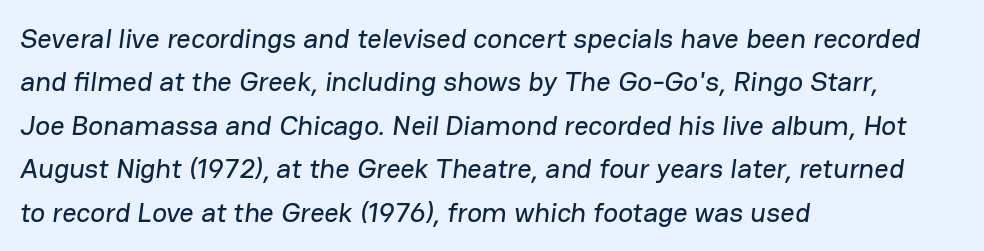
{"serif": "no", "width": "normal", "stroke_contrast": "low", "x_height": "medium", "monospaced": "no", "underline": "no", "align": "left", "line_spacing": "normal", "line_spacing_ratio": 1.55, "letter_spacing": "normal", "letter_spacing_em": 0.0, "glyph_px": 28}
